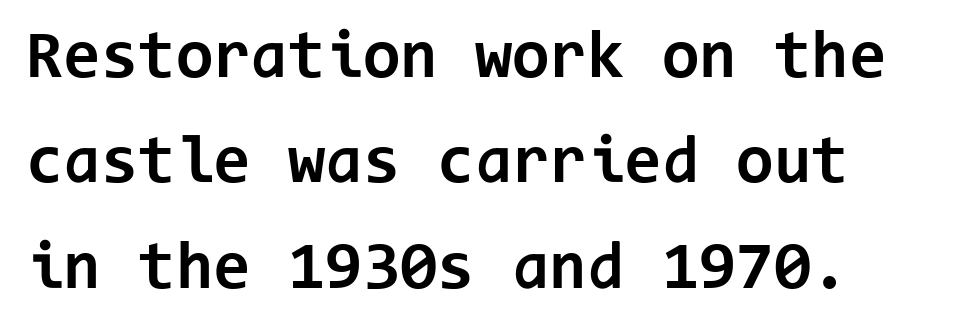
The image shows 68 px bold sans-serif type, upright, monospaced; set normal line spacing (1.55x), normal letter spacing, not underlined; low stroke contrast and a medium x-height.
